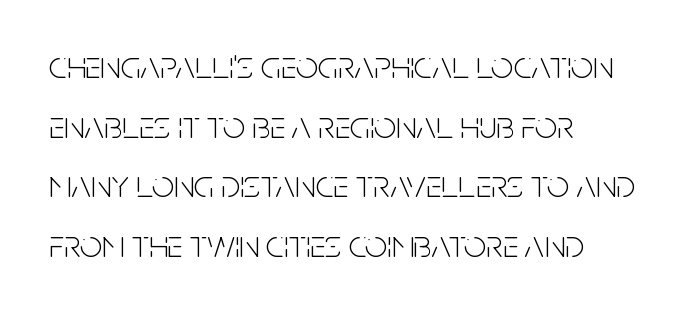
Q: Is the text bold? A: No.
Q: Is the text italic (slanted)? A: No, it is upright.
Q: Is the typeface a serif or a sans-serif typeface? A: Sans-serif.
Q: Is the text underlined? A: No.
Q: How is the paragraph aligned? A: Left-aligned.
Q: Is the spacing between letters normal or unusually wide? A: Normal.
Q: Is the spacing between lines tight, normal or loose? A: Normal.
Q: Width (condensed, normal, or wide)? A: Condensed.
Q: Stroke contrast? A: Low.
Q: x-height? A: Large.
Q: Monospaced? A: No.
